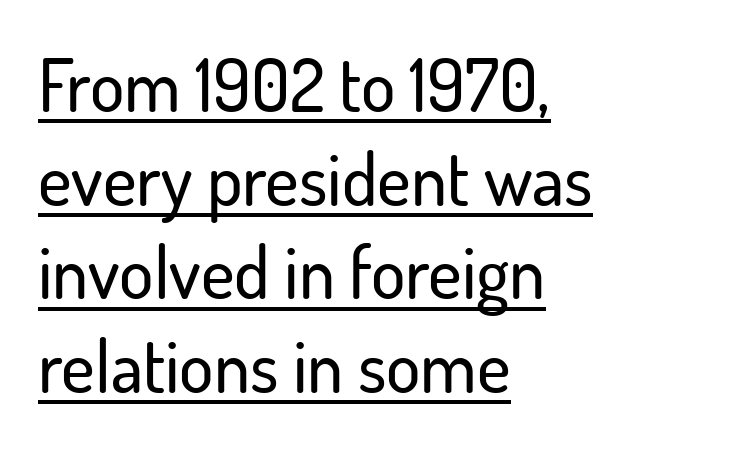
Q: Is the text italic (slanted)? A: No, it is upright.
Q: Is the typeface a serif or a sans-serif typeface? A: Sans-serif.
Q: Is the text underlined? A: Yes.
Q: How is the paragraph aligned? A: Left-aligned.
Q: Is the spacing between letters normal or unusually wide? A: Normal.
Q: Is the spacing between lines tight, normal or loose? A: Normal.
Q: Width (condensed, normal, or wide)? A: Normal.
Q: Stroke contrast? A: Low.
Q: x-height? A: Small.
Q: Monospaced? A: No.
